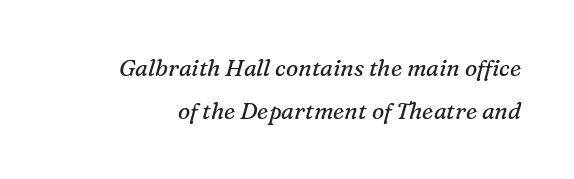
Observe the ordinary spacing: letters are neighbours, not strangers. A clean baseline with only descenders dipping below it. Unbolded letterforms with no extra heft. The rendering applies a slant to the glyphs.
